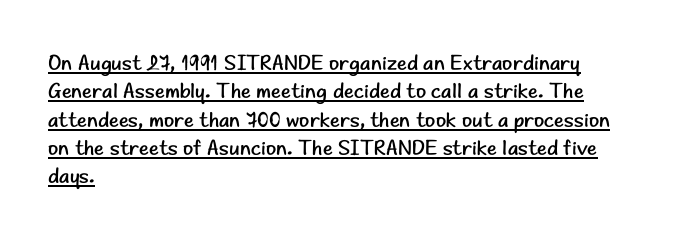
These lines keep a tight, regular rhythm from letter to letter. The lettering stays uniformly vertical, giving the passage a roman look. Successive baselines arrive at the customary interval. These glyphs show unthickened strokes, regular width or finer. Compared with undecorated copy, this sample adds a rule below the words.
